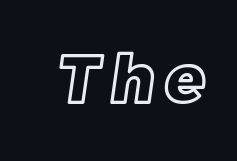
The image shows 65 px text type; set not underlined; a large x-height.
